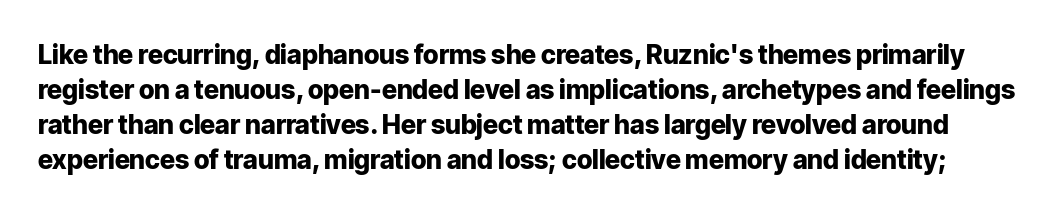
The passage shown is emphatically bold. Anything drawn beneath the words? Only blank space. Horizontal bands of white between lines are of average thickness. Italic: no, the glyphs are upright roman.
